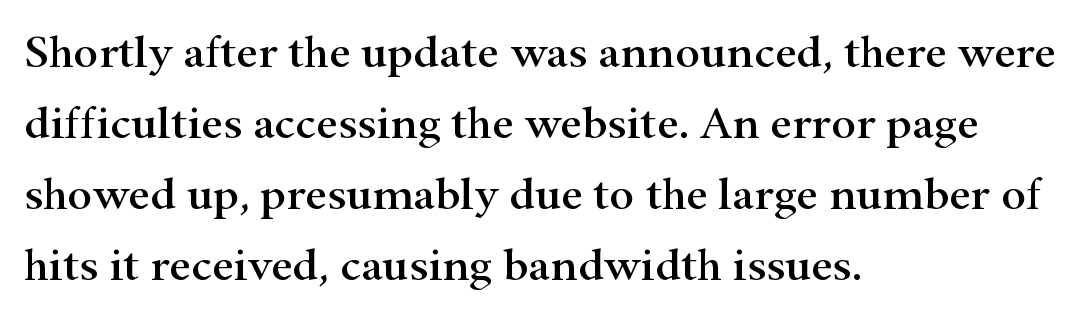
Q: Is the text italic (slanted)? A: No, it is upright.
Q: Is the typeface a serif or a sans-serif typeface? A: Serif.
Q: Is the text underlined? A: No.
Q: How is the paragraph aligned? A: Left-aligned.
Q: Is the spacing between letters normal or unusually wide? A: Normal.
Q: Is the spacing between lines tight, normal or loose? A: Normal.
Q: Width (condensed, normal, or wide)? A: Wide.
Q: Stroke contrast? A: High.
Q: x-height? A: Small.
Q: Monospaced? A: No.
